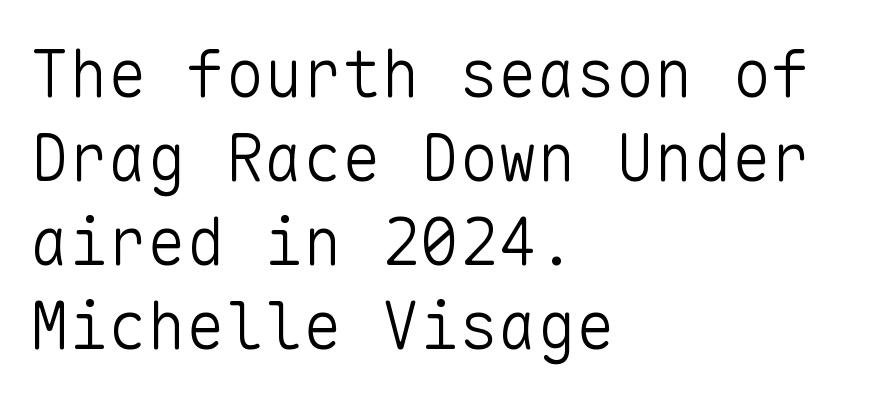
The image shows 65 px light sans-serif type, upright, monospaced; set left-aligned, normal line spacing (1.29x), normal letter spacing, not underlined; low stroke contrast and a medium x-height.
